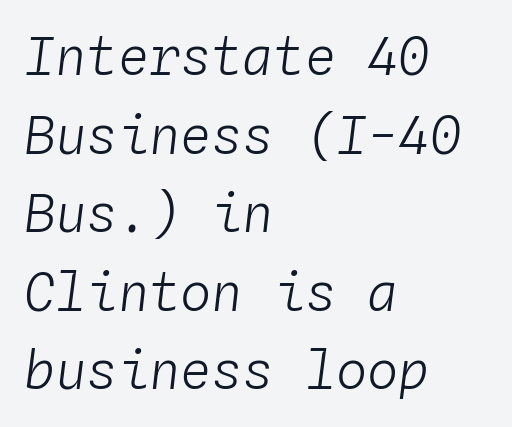
The image shows 52 px light type, italic (leaning right), monospaced; set left-aligned, normal line spacing (1.51x), normal letter spacing, not underlined; low stroke contrast and a medium x-height.
